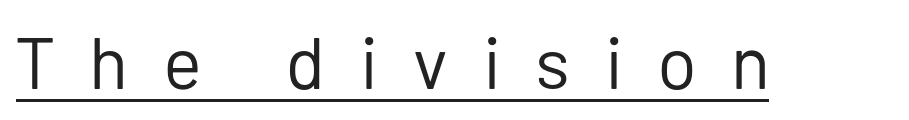
{"serif": "no", "italic": "no", "bold": "no", "weight": "regular", "width": "normal", "stroke_contrast": "low", "x_height": "medium", "monospaced": "no", "underline": "yes", "letter_spacing": "wide", "letter_spacing_em": 0.48, "glyph_px": 73}
